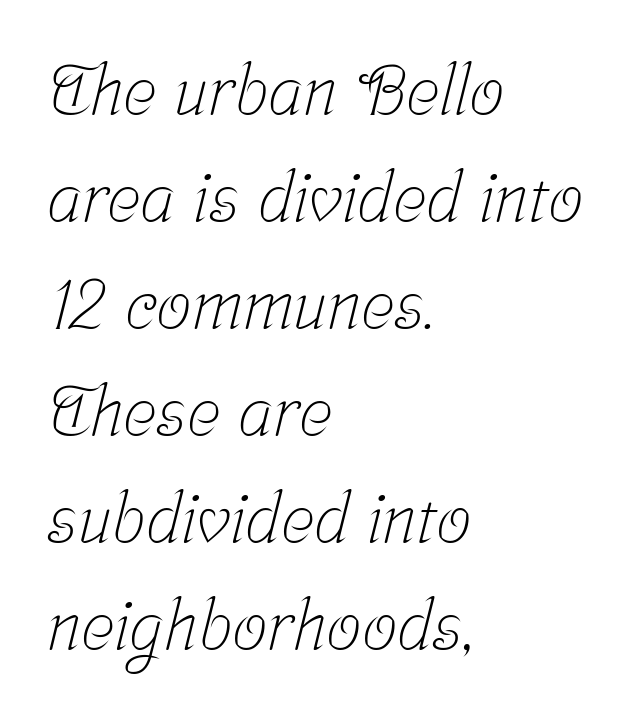
Q: Is the text bold? A: No.
Q: Is the typeface a serif or a sans-serif typeface? A: Serif.
Q: Is the text underlined? A: No.
Q: How is the paragraph aligned? A: Left-aligned.
Q: Is the spacing between letters normal or unusually wide? A: Normal.
Q: Is the spacing between lines tight, normal or loose? A: Normal.
Q: Width (condensed, normal, or wide)? A: Condensed.
Q: Stroke contrast? A: Low.
Q: x-height? A: Medium.
Q: Monospaced? A: No.
